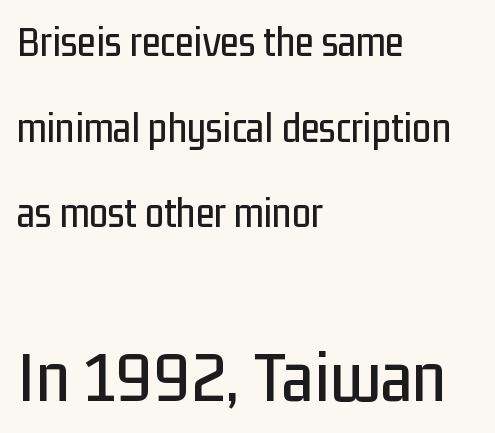
Q: Is the text italic (slanted)? A: No, it is upright.
Q: Is the typeface a serif or a sans-serif typeface? A: Sans-serif.
Q: Is the text underlined? A: No.
Q: How is the paragraph aligned? A: Left-aligned.
Q: Is the spacing between letters normal or unusually wide? A: Normal.
Q: Is the spacing between lines tight, normal or loose? A: Loose.
Q: Which block of text is set in a larger size, the first (top) or the second (bottom)? A: The second (bottom) one.
Q: Width (condensed, normal, or wide)? A: Condensed.
Q: Stroke contrast? A: Low.
Q: x-height? A: Medium.
Q: Monospaced? A: No.
